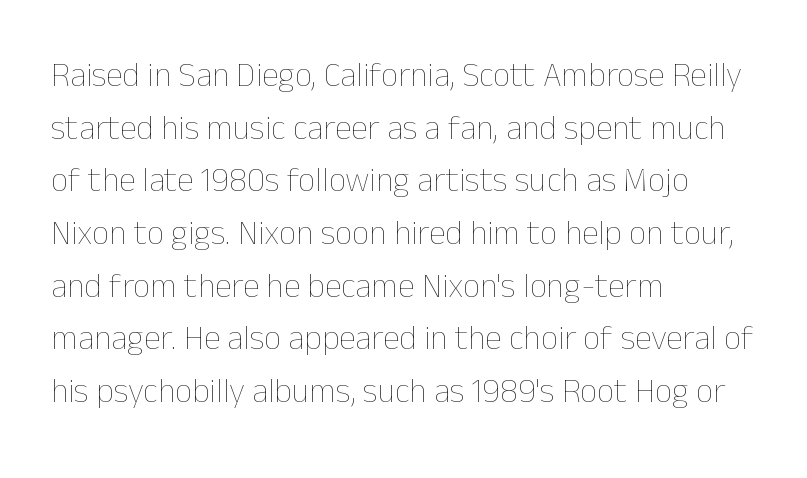
This sample is left-justified, so line endings fall wherever the words run out. Every stem runs plumb, perpendicular to the baseline. Think standard paragraph weight, or any step lighter than that. Proportional: the letters do not fall into vertical columns. In terms of letterspacing, this is plain default setting. Vertically, the passage feels balanced, rows spaced as you'd expect.
